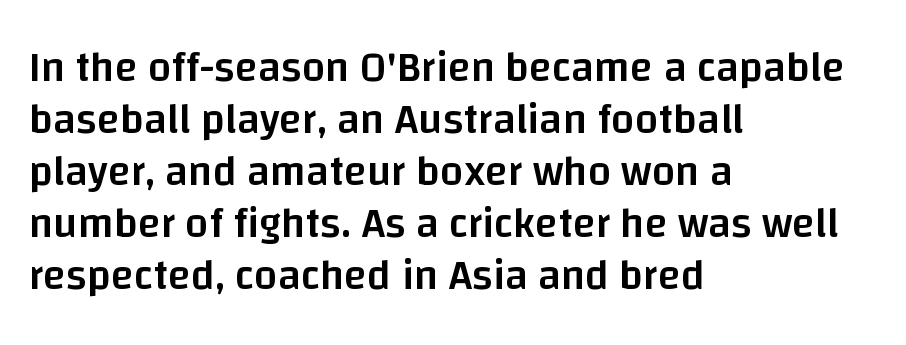
Stroke thickness is moderately raised; the sample reads as semibold. Compared with typical body copy, the letter spacing here is the same. A bare baseline throughout the passage. A student would call this left alignment; a typographer would say flush left, rag right. Typographically, this falls in the sans-serif category. Style check: upright.
